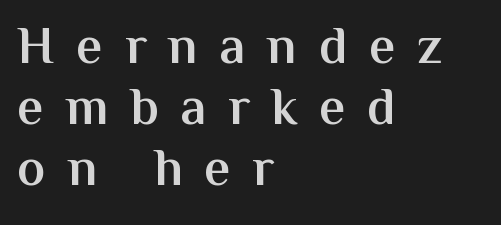
{"serif": "no", "italic": "no", "bold": "semi", "weight": "semibold", "width": "normal", "stroke_contrast": "medium", "x_height": "medium", "monospaced": "no", "underline": "no", "align": "left", "line_spacing": "tight", "line_spacing_ratio": 1.15, "letter_spacing": "wide", "letter_spacing_em": 0.41, "glyph_px": 53}
